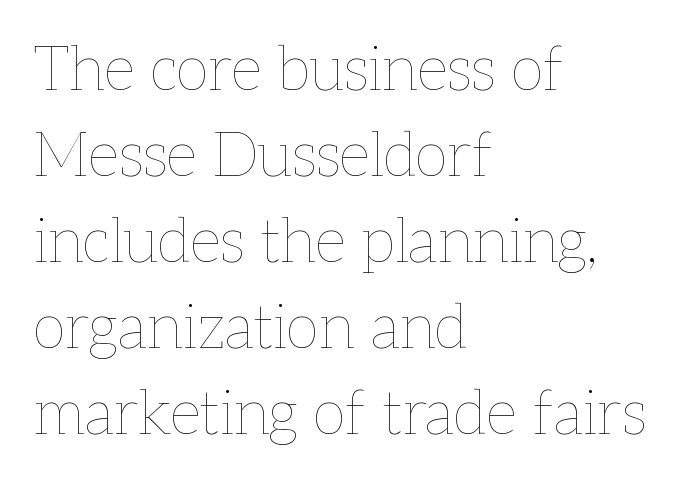
{"italic": "no", "bold": "no", "weight": "thin", "width": "normal", "stroke_contrast": "low", "x_height": "medium", "monospaced": "no", "underline": "no", "align": "left", "line_spacing": "normal", "line_spacing_ratio": 1.41, "letter_spacing": "normal", "letter_spacing_em": 0.0, "glyph_px": 61}
